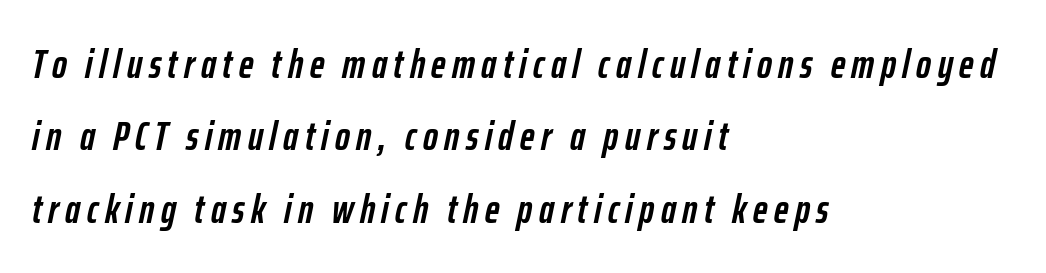
{"italic": "yes", "lean": "right", "slant_degrees": 12, "bold": "yes", "weight": "semibold", "width": "condensed", "stroke_contrast": "low", "x_height": "medium", "monospaced": "no", "underline": "no", "align": "left", "line_spacing_ratio": 1.81, "glyph_px": 40}
